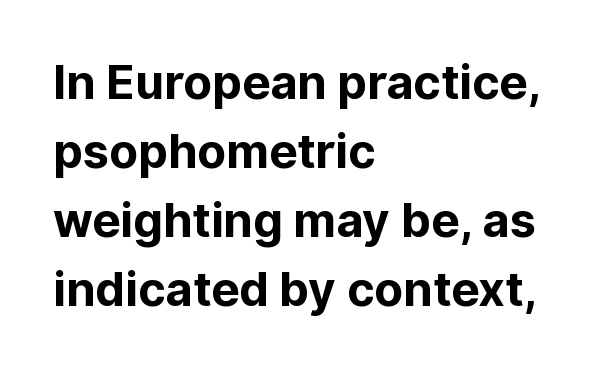
Q: Is the text bold? A: Yes.
Q: Is the text italic (slanted)? A: No, it is upright.
Q: Is the typeface a serif or a sans-serif typeface? A: Sans-serif.
Q: Is the text underlined? A: No.
Q: How is the paragraph aligned? A: Left-aligned.
Q: Is the spacing between letters normal or unusually wide? A: Normal.
Q: Is the spacing between lines tight, normal or loose? A: Normal.
Q: Width (condensed, normal, or wide)? A: Normal.
Q: Stroke contrast? A: Low.
Q: x-height? A: Medium.
Q: Monospaced? A: No.
